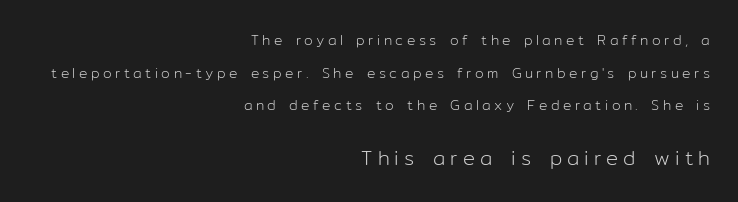
{"italic": "no", "bold": "no", "underline": "no", "align": "right", "line_spacing": "loose", "line_spacing_ratio": 2.33, "letter_spacing": "wide", "letter_spacing_em": 0.25, "larger_block": "second", "size_ratio": 1.43, "glyph_px": 20}
